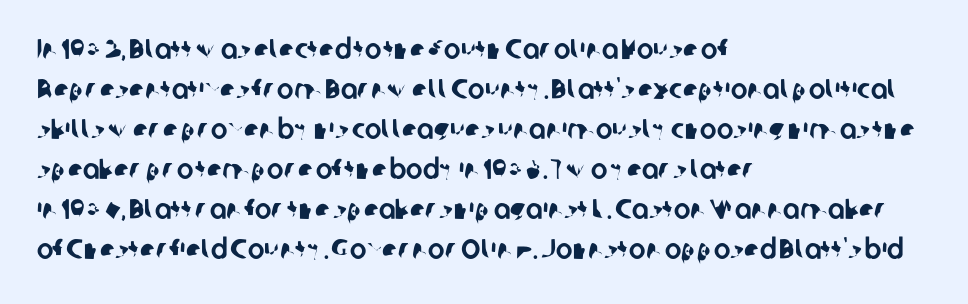
Type without underlining. The rendering uses a moderate line-height, typical for paragraphs. This sample has the flowing, uneven cadence of proportional lettering. Caption: multi-line text, flush left, ragged right. The tracking reads as untouched default to a designer's eye. Look at the bottom of the vertical strokes: they stop flat, with no serifs.
